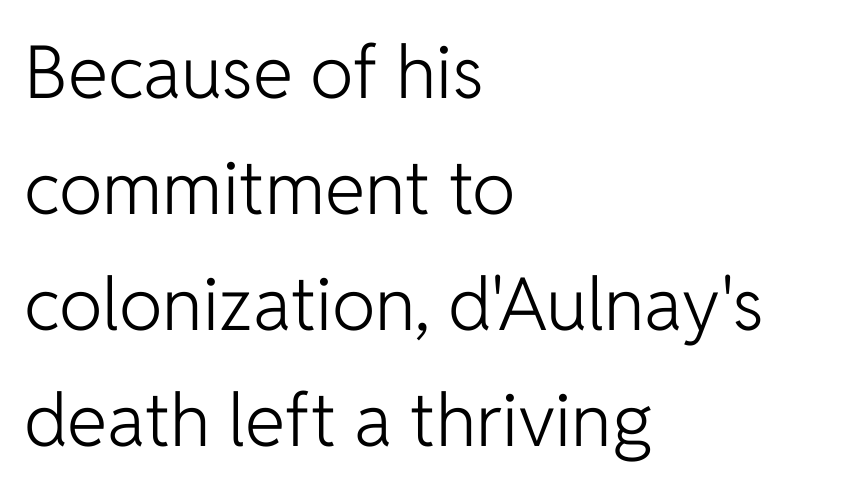
The image shows 73 px light sans-serif type, upright; set left-aligned, normal line spacing (1.59x), normal letter spacing, not underlined; low stroke contrast and a medium x-height.
